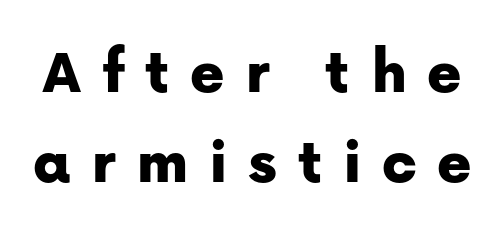
{"serif": "no", "italic": "no", "width": "normal", "stroke_contrast": "low", "x_height": "medium", "monospaced": "no", "underline": "no", "line_spacing": "normal", "line_spacing_ratio": 1.38, "letter_spacing": "wide", "letter_spacing_em": 0.31, "glyph_px": 65}
